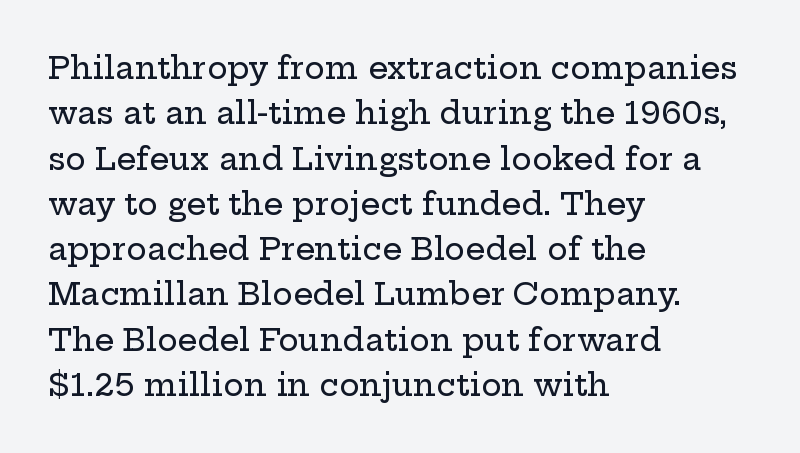
Q: Is the text italic (slanted)? A: No, it is upright.
Q: Is the typeface a serif or a sans-serif typeface? A: Serif.
Q: Is the text underlined? A: No.
Q: How is the paragraph aligned? A: Left-aligned.
Q: Is the spacing between letters normal or unusually wide? A: Normal.
Q: Is the spacing between lines tight, normal or loose? A: Normal.
Q: Width (condensed, normal, or wide)? A: Wide.
Q: Stroke contrast? A: Low.
Q: x-height? A: Medium.
Q: Monospaced? A: No.
